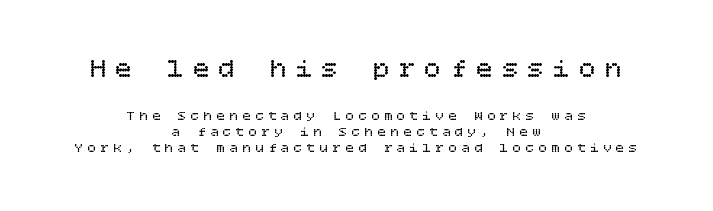
No italicization has been applied; the sample stays upright. The rag falls on both sides of this text block equally. The face looks like a standard text weight, possibly lighter. Tracking here is generous; glyphs stand well apart from one another. In terms of leading, this rendering errs on the cramped side.
